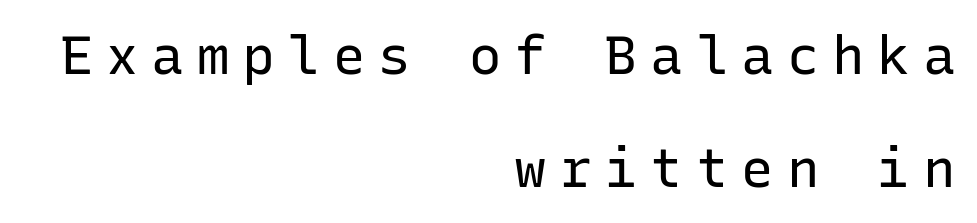
Nothing heavy about these letters — not bold at all. You could count columns in this text — the font is strictly monospaced. The line-height multiplier appears high, well above default. The gap between lines stays unmarked. Caption: multi-line text, flush right, ragged left. This sample uses a sans-serif face.
